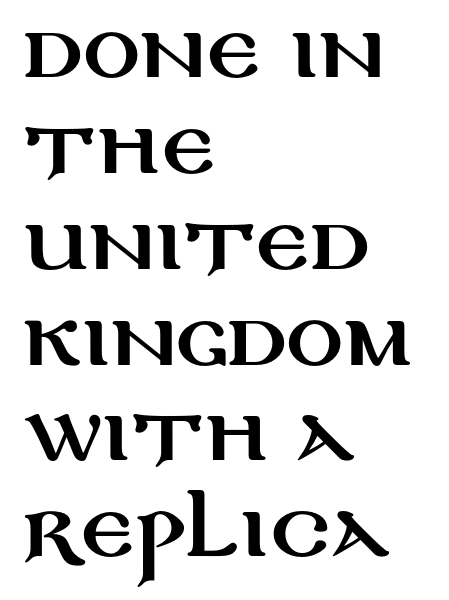
Q: Is the text italic (slanted)? A: No, it is upright.
Q: Is the typeface a serif or a sans-serif typeface? A: Sans-serif.
Q: Is the text underlined? A: No.
Q: How is the paragraph aligned? A: Left-aligned.
Q: Is the spacing between letters normal or unusually wide? A: Normal.
Q: Is the spacing between lines tight, normal or loose? A: Normal.
Q: Width (condensed, normal, or wide)? A: Wide.
Q: Stroke contrast? A: Medium.
Q: x-height? A: Large.
Q: Monospaced? A: No.
